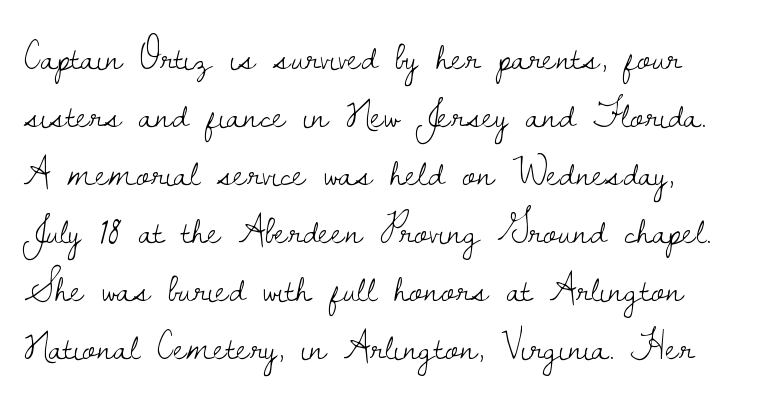
The face used here is rendered with its standard letterfit. These lines are composed in type with serifs. Only glyphs here, with clear space below each row. Summary of weight: not heavy and not bold. Looks like regular typesetting: each glyph gets only the width it needs.
